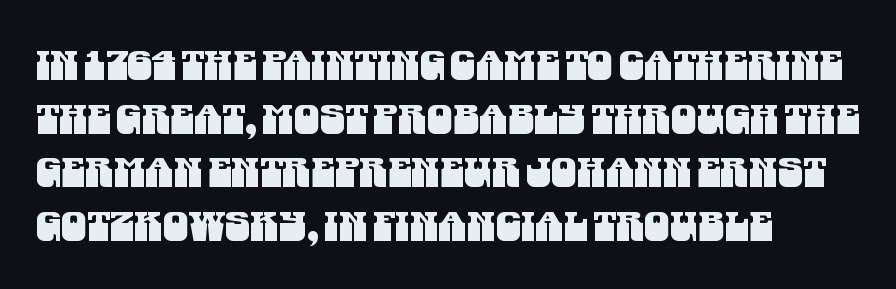
The image shows 41 px condensed sans-serif type; set left-aligned, normal line spacing (1.31x), normal letter spacing, not underlined; medium stroke contrast and a large x-height.
